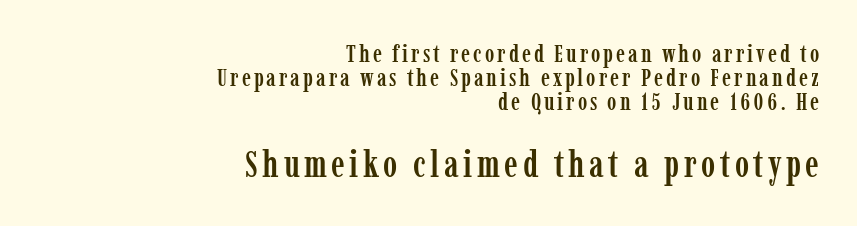
{"serif": "yes", "italic": "no", "width": "condensed", "stroke_contrast": "low", "x_height": "medium", "monospaced": "no", "underline": "no", "align": "right", "line_spacing": "tight", "line_spacing_ratio": 0.96, "larger_block": "second", "size_ratio": 1.52, "glyph_px": 38}
